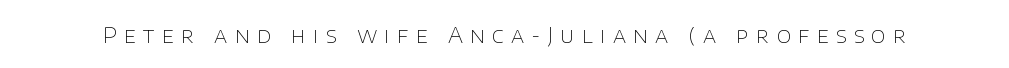
Is the letter spacing exaggerated? Yes — the characters are pushed far apart. Has an underline been added? It has not. Italic? Not at all — the glyphs are vertical. The letterforms sit at book weight or below.
